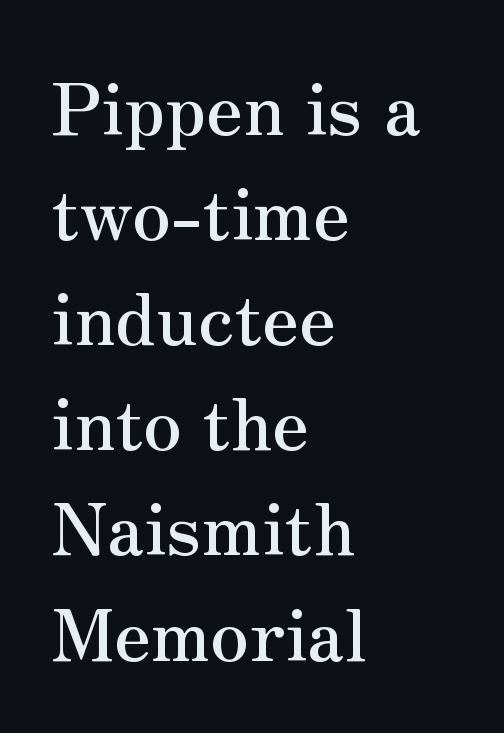
{"serif": "yes", "italic": "no", "width": "normal", "stroke_contrast": "medium", "x_height": "small", "monospaced": "no", "underline": "no", "align": "left", "line_spacing": "normal", "line_spacing_ratio": 1.46, "letter_spacing": "normal", "letter_spacing_em": 0.0, "glyph_px": 72}
